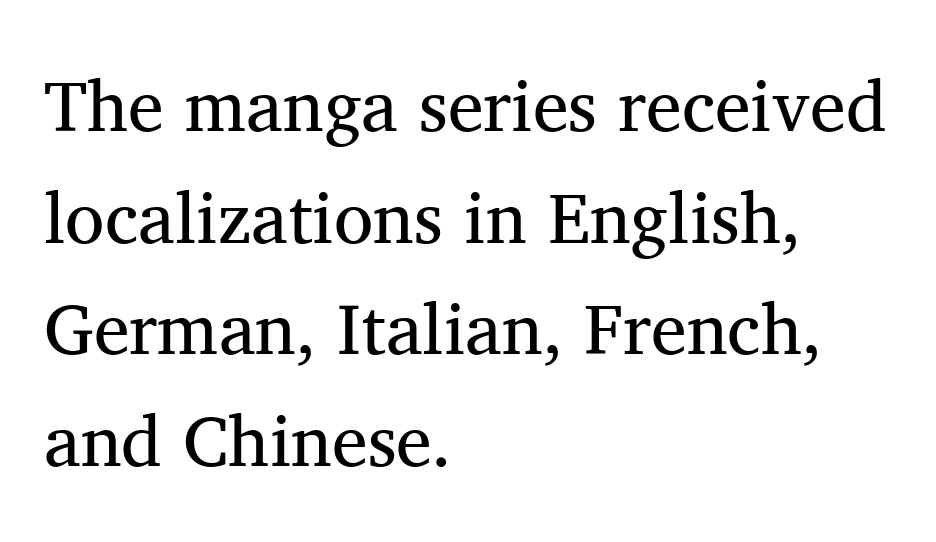
Q: Is the text bold? A: No.
Q: Is the text italic (slanted)? A: No, it is upright.
Q: Is the typeface a serif or a sans-serif typeface? A: Serif.
Q: Is the text underlined? A: No.
Q: How is the paragraph aligned? A: Left-aligned.
Q: Is the spacing between letters normal or unusually wide? A: Normal.
Q: Is the spacing between lines tight, normal or loose? A: Normal.
Q: Width (condensed, normal, or wide)? A: Normal.
Q: Stroke contrast? A: Medium.
Q: x-height? A: Medium.
Q: Monospaced? A: No.
